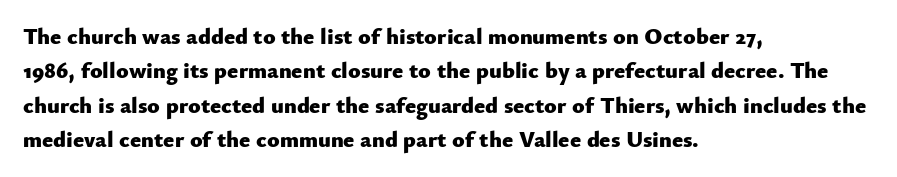
The image shows 23 px bold type, upright; set left-aligned, normal line spacing (1.49x), normal letter spacing, not underlined.
